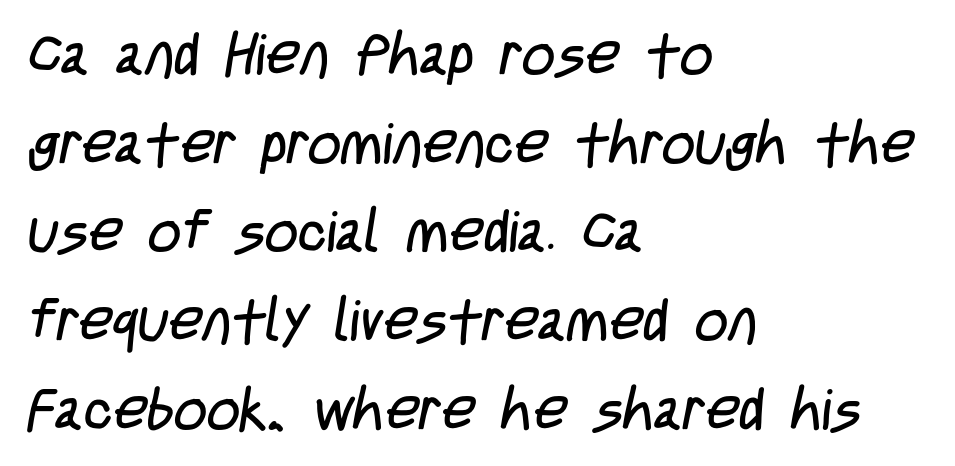
{"serif": "no", "bold": "no", "weight": "regular", "width": "condensed", "stroke_contrast": "low", "x_height": "large", "monospaced": "no", "underline": "no", "align": "left", "line_spacing": "normal", "line_spacing_ratio": 1.53, "letter_spacing": "normal", "letter_spacing_em": 0.0, "glyph_px": 58}
